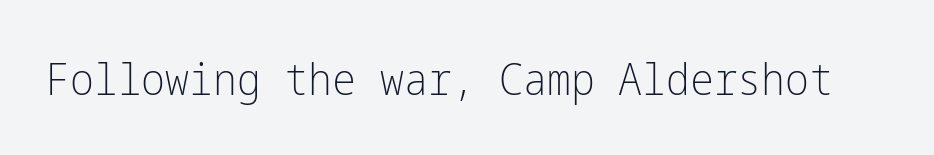
Nobody drew a line under any word here. The lettering stays uniformly vertical, giving the passage a roman look. Weight: regular or lighter. The tracking reads as untouched default to a designer's eye. You can tell from the bare stems that sans-serif type was used.
